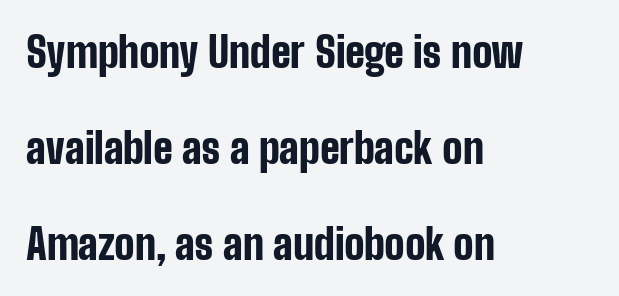
The lines are spread far apart with generous leading. Italic: no, the glyphs are upright roman. Layout note: lines flush left. The gaps between neighbouring characters are ordinary and unremarkable. Students, this is bold: see how much ink each stroke carries. Underlining? Definitely not there.
